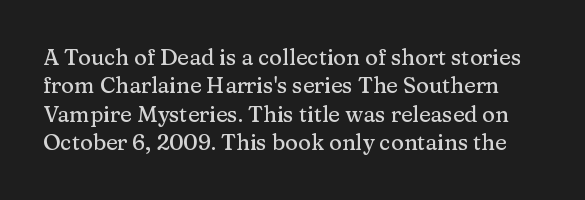
The image shows 22 px text type, upright; set normal line spacing (1.29x), normal letter spacing, not underlined.
